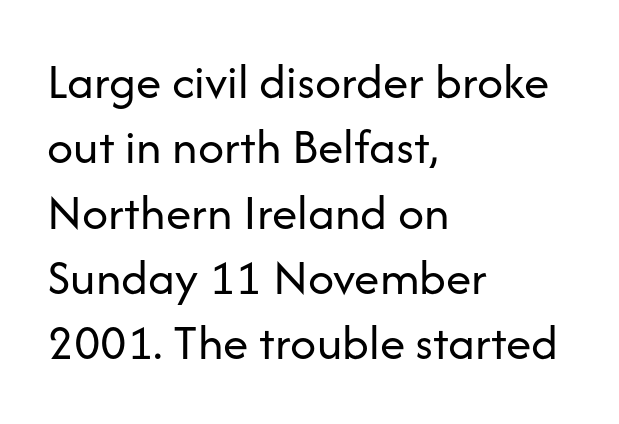
The image shows 51 px regular-weight sans-serif type, upright; set left-aligned, normal line spacing (1.28x), normal letter spacing, not underlined; low stroke contrast and a medium x-height.
